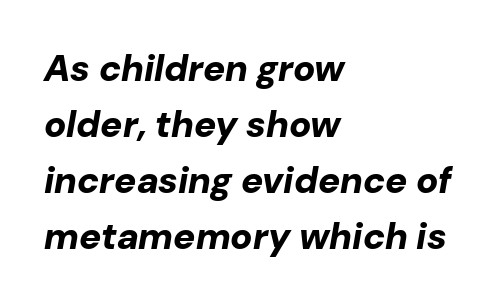
The image shows 37 px bold type, italic (leaning right); set left-aligned, normal line spacing (1.51x), normal letter spacing, not underlined; low stroke contrast and a medium x-height.
